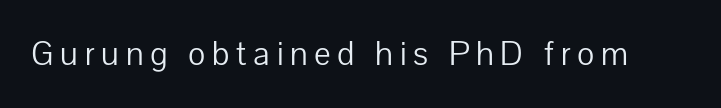
Q: Is the text bold? A: No.
Q: Is the text italic (slanted)? A: No, it is upright.
Q: Is the typeface a serif or a sans-serif typeface? A: Sans-serif.
Q: Is the text underlined? A: No.
Q: Width (condensed, normal, or wide)? A: Normal.
Q: Stroke contrast? A: Low.
Q: x-height? A: Medium.
Q: Monospaced? A: No.
